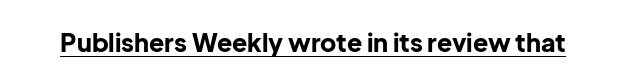
Q: Is the text bold? A: Yes.
Q: Is the text italic (slanted)? A: No, it is upright.
Q: Is the text underlined? A: Yes.
Q: Is the spacing between letters normal or unusually wide? A: Normal.
